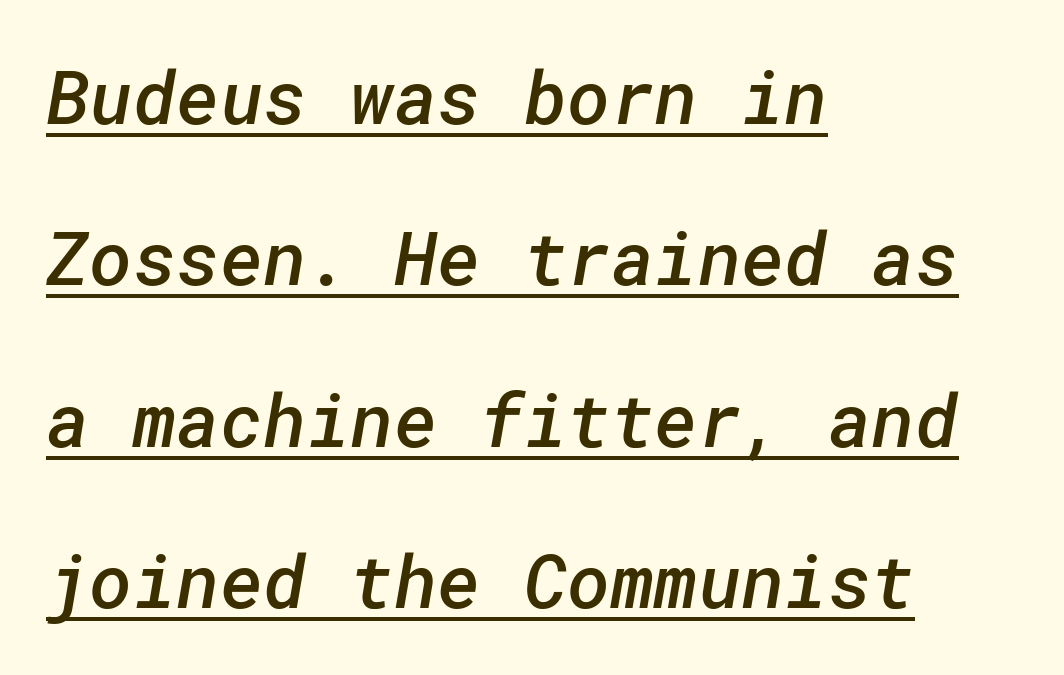
This rendering uses left alignment, leaving the right contour irregular. The horizontal fit of the characters is conventional and even. The passage shown is typeset with a sans-serif family. The rendering uses a semibold face; strokes are thickened but not to full bold. A rule runs beneath these lines of type.
